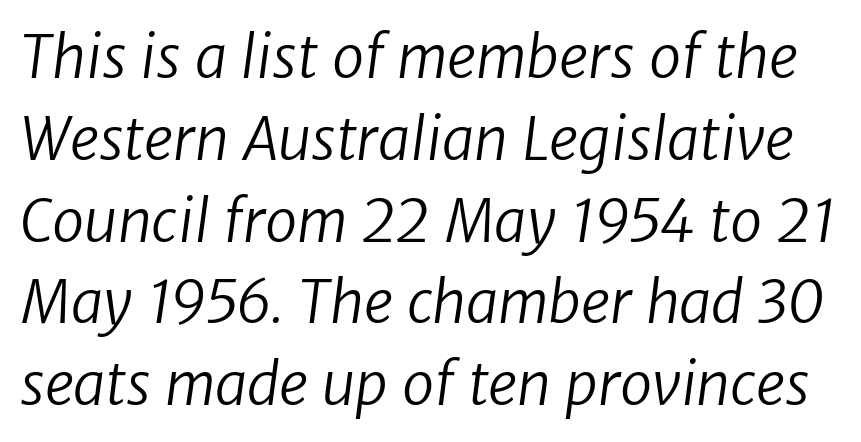
No letter is thick-stroked: the sample isn't bold. Grotesque or geometric, the face here clearly has no serifs. Does the leading feel generous? No, just average. No word sits above an underline.
